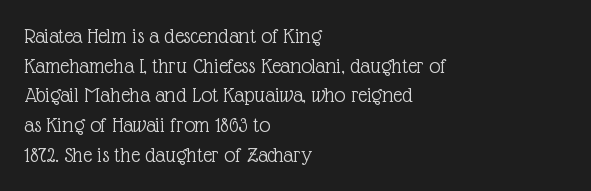
The image shows 22 px text type, upright; set left-aligned, normal line spacing (1.35x), normal letter spacing, not underlined.
